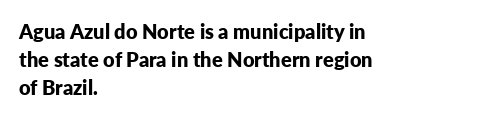
{"italic": "no", "bold": "yes", "underline": "no", "align": "left", "line_spacing": "normal", "line_spacing_ratio": 1.39, "letter_spacing": "normal", "letter_spacing_em": 0.0, "glyph_px": 20}
